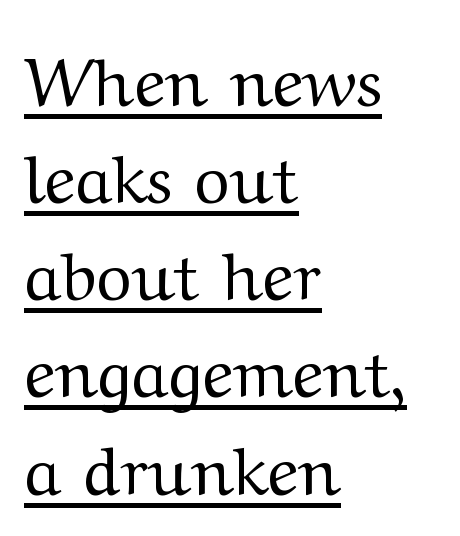
Old-style or modern, the face here clearly has serifs. Is this a fixed-width face? No — the glyphs have proportional, varying widths. All the whitespace from short lines collects on the right. Quick note: underline on. Honestly, the letter spacing is just normal — you wouldn't notice it. Italic? Not at all — the glyphs are vertical.
